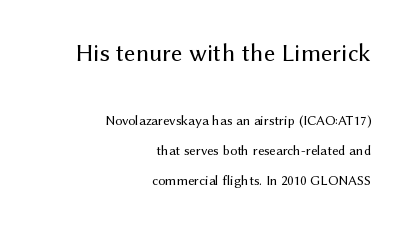
Weight: not bold — regular or lighter. Interline gaps are noticeably wide in this sample. Default kerning and tracking; the words read as compact shapes. When letters stand straight like this, we call the style roman or upright. Only glyphs here, with clear space below each row.
